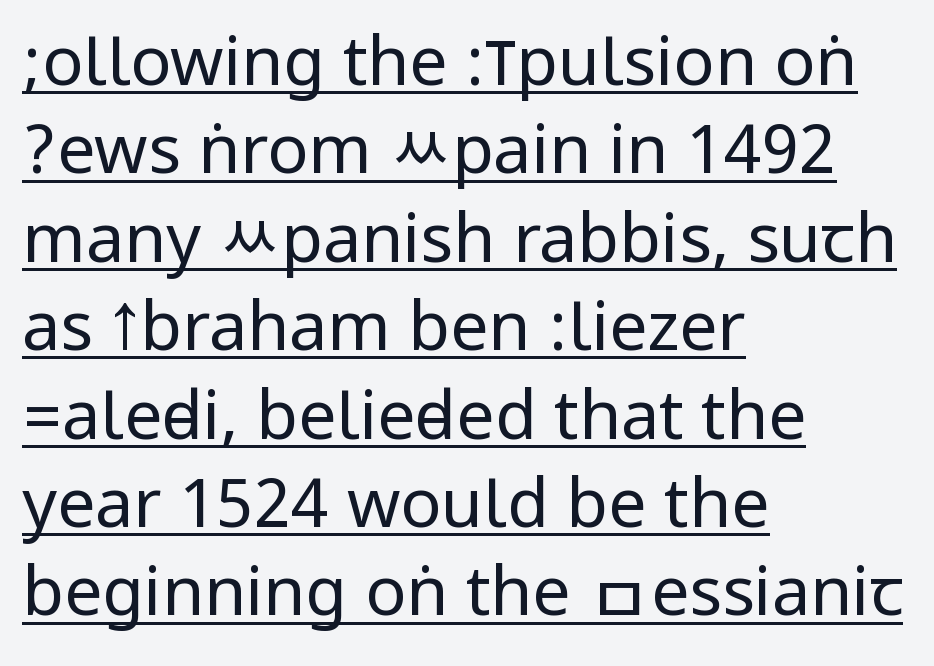
Summary of weight: not heavy and not bold. Compared with a centered layout, this one pins lines to the left instead. Each line of the rendering has a horizontal stroke beneath the glyphs. Interline gaps are of average width in this sample.
